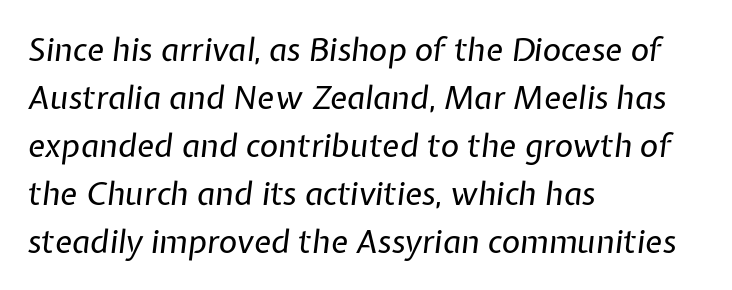
These lines were composed using italics. No word sits above an underline. Glyph-to-glyph distance matches everyday printed text. The strokes are not fattened; the text isn't bold. A classic flush-left, rag-right setting is used for this passage. The passage shown is typed in a proportional face where columns would drift.
